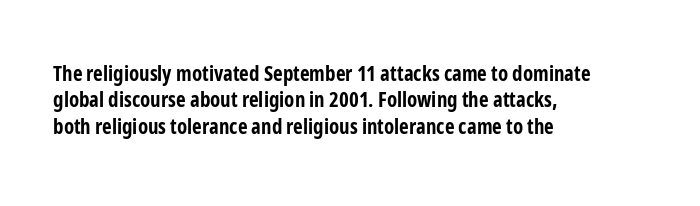
Q: Is the text bold? A: Yes.
Q: Is the text italic (slanted)? A: No, it is upright.
Q: Is the text underlined? A: No.
Q: How is the paragraph aligned? A: Left-aligned.
Q: Is the spacing between letters normal or unusually wide? A: Normal.
Q: Is the spacing between lines tight, normal or loose? A: Normal.
